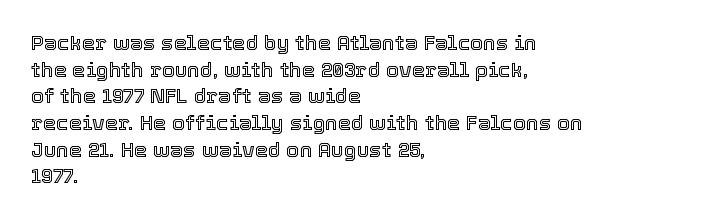
The image shows 21 px text type, upright; set left-aligned, normal line spacing (1.27x), normal letter spacing, not underlined.
